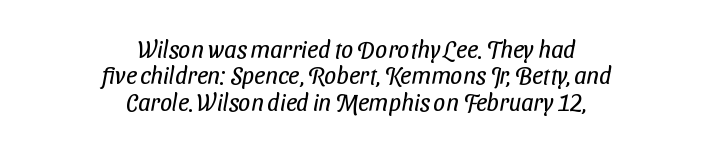
You could call the tracking neutral — neither tight nor loose. How would I describe the line gaps? Narrow and economical. A centered setting, common on invitations and titles, is used for this passage. Honestly, there is no underline to notice here at all.
